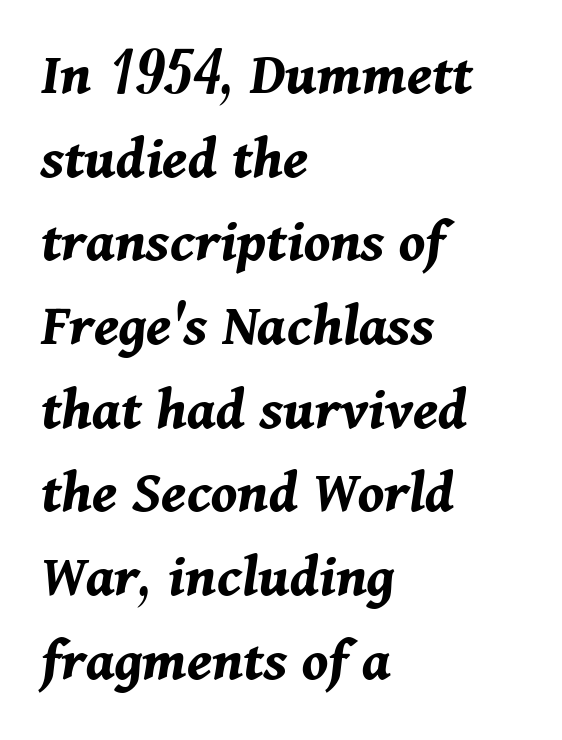
Words appear dense and cohesive because spacing is normal. Italic? Definitely — the glyphs are oblique. Typeset ragged right — the left edge is the straight one. A typesetter would call this proportional, since set widths differ per character. Rule under the text: the space is simply empty.
